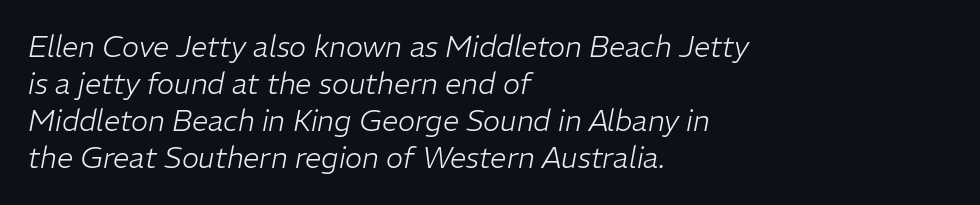
{"italic": "yes", "lean": "right", "slant_degrees": 11, "bold": "no", "weight": "light", "width": "normal", "stroke_contrast": "low", "x_height": "medium", "monospaced": "no", "underline": "no", "align": "left", "line_spacing": "normal", "line_spacing_ratio": 1.28, "letter_spacing": "normal", "letter_spacing_em": 0.0, "glyph_px": 29}
